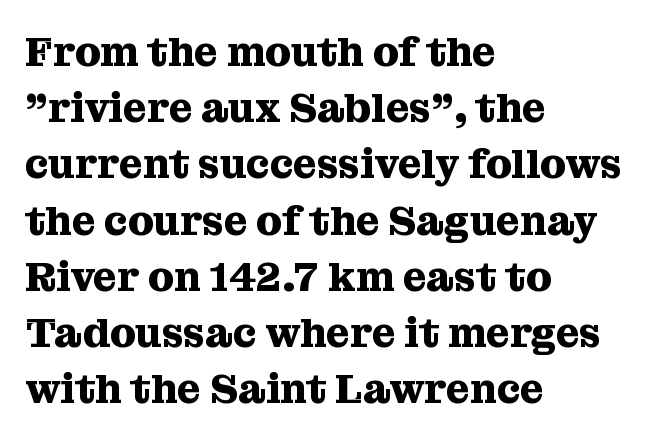
{"serif": "yes", "italic": "no", "bold": "yes", "weight": "heavy", "width": "normal", "stroke_contrast": "medium", "x_height": "medium", "monospaced": "no", "underline": "no", "align": "left", "line_spacing": "normal", "line_spacing_ratio": 1.37, "letter_spacing": "normal", "letter_spacing_em": 0.0, "glyph_px": 41}
